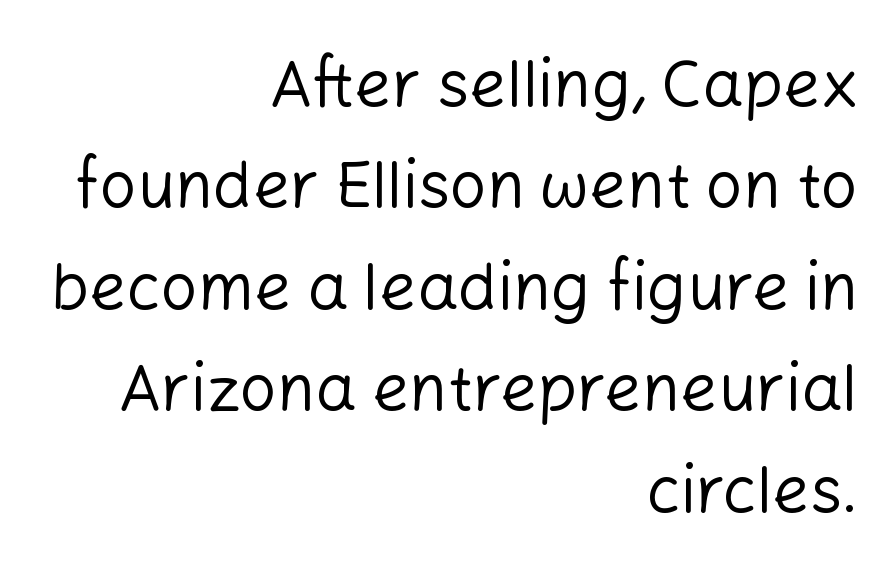
Q: Is the text bold? A: No.
Q: Is the text italic (slanted)? A: No, it is upright.
Q: Is the typeface a serif or a sans-serif typeface? A: Sans-serif.
Q: Is the text underlined? A: No.
Q: How is the paragraph aligned? A: Right-aligned.
Q: Is the spacing between letters normal or unusually wide? A: Normal.
Q: Is the spacing between lines tight, normal or loose? A: Normal.
Q: Width (condensed, normal, or wide)? A: Normal.
Q: Stroke contrast? A: Low.
Q: x-height? A: Medium.
Q: Monospaced? A: No.
